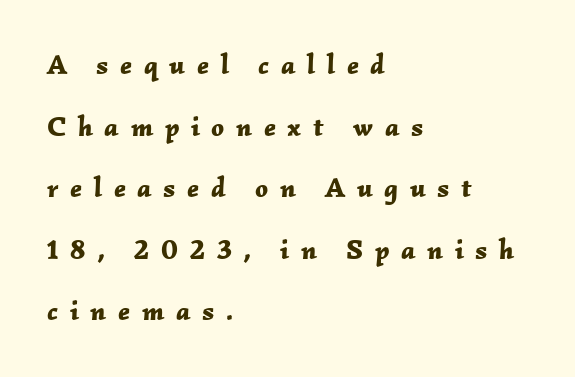
{"italic": "yes", "lean": "right", "slant_degrees": 2, "bold": "yes", "weight": "bold", "width": "normal", "stroke_contrast": "low", "x_height": "medium", "monospaced": "no", "underline": "no", "align": "left", "line_spacing": "loose", "line_spacing_ratio": 2.2, "letter_spacing": "wide", "letter_spacing_em": 0.41, "glyph_px": 28}
